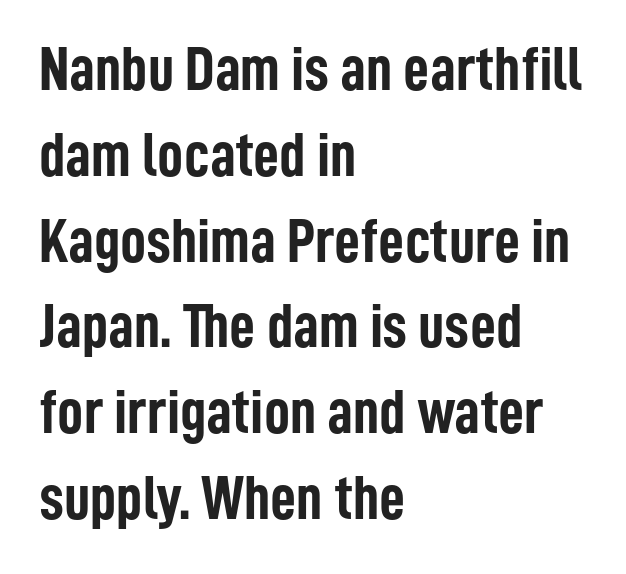
Q: Is the text bold? A: Yes.
Q: Is the text italic (slanted)? A: No, it is upright.
Q: Is the typeface a serif or a sans-serif typeface? A: Sans-serif.
Q: Is the text underlined? A: No.
Q: How is the paragraph aligned? A: Left-aligned.
Q: Is the spacing between letters normal or unusually wide? A: Normal.
Q: Is the spacing between lines tight, normal or loose? A: Normal.
Q: Width (condensed, normal, or wide)? A: Condensed.
Q: Stroke contrast? A: Low.
Q: x-height? A: Medium.
Q: Monospaced? A: No.
